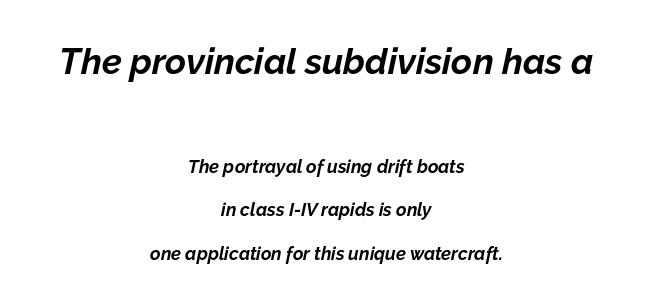
Q: Is the text bold? A: Yes.
Q: Is the text italic (slanted)? A: Yes, it leans right by about 12 degrees.
Q: Is the text underlined? A: No.
Q: How is the paragraph aligned? A: Centered.
Q: Is the spacing between letters normal or unusually wide? A: Normal.
Q: Is the spacing between lines tight, normal or loose? A: Loose.
Q: Which block of text is set in a larger size, the first (top) or the second (bottom)? A: The first (top) one.
Q: Width (condensed, normal, or wide)? A: Normal.
Q: Stroke contrast? A: Low.
Q: x-height? A: Medium.
Q: Monospaced? A: No.
